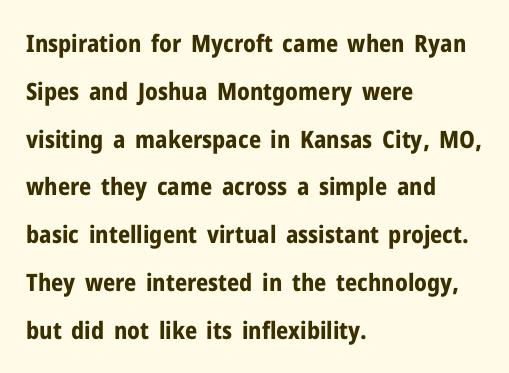
The image shows 24 px bold type, upright; set left-aligned, loose line spacing (1.99x), normal letter spacing, not underlined.
